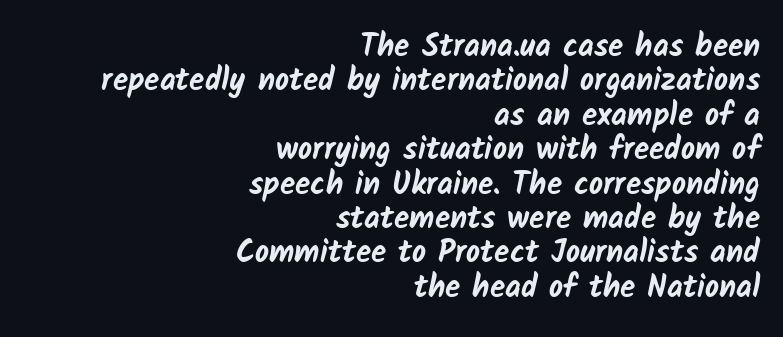
A typesetter would call this proportional, since set widths differ per character. Default kerning and tracking; the words read as compact shapes. The area under the type is left untouched. The typesetter chose a ragged-left arrangement here.
